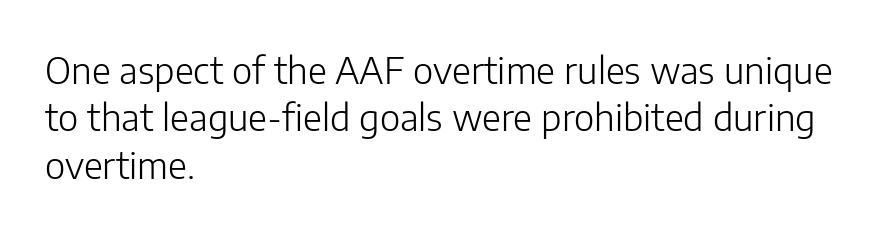
Q: Is the text bold? A: No.
Q: Is the text italic (slanted)? A: No, it is upright.
Q: Is the typeface a serif or a sans-serif typeface? A: Sans-serif.
Q: Is the text underlined? A: No.
Q: How is the paragraph aligned? A: Left-aligned.
Q: Is the spacing between letters normal or unusually wide? A: Normal.
Q: Is the spacing between lines tight, normal or loose? A: Normal.
Q: Width (condensed, normal, or wide)? A: Normal.
Q: Stroke contrast? A: Low.
Q: x-height? A: Medium.
Q: Monospaced? A: No.
